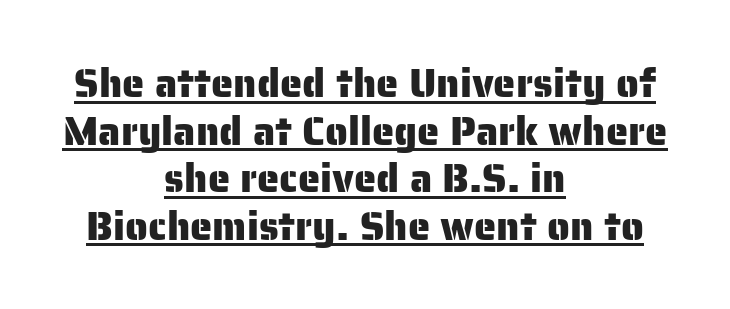
A baseline rule has been typeset under these characters. Teacher's note: observe the equal gaps on both sides — that is centered alignment. Tracking here is standard; glyphs follow each other at the usual distance. In terms of letterform style, serifs are entirely absent. A typesetter would call this proportional, since set widths differ per character.
